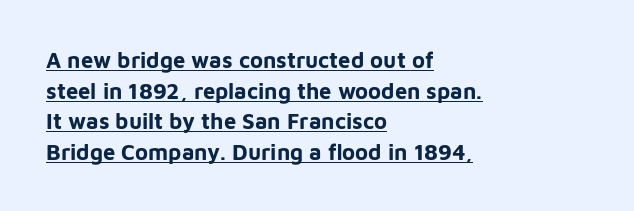
The image shows 22 px bold type, upright; set left-aligned, normal line spacing (1.39x), normal letter spacing, underlined.
